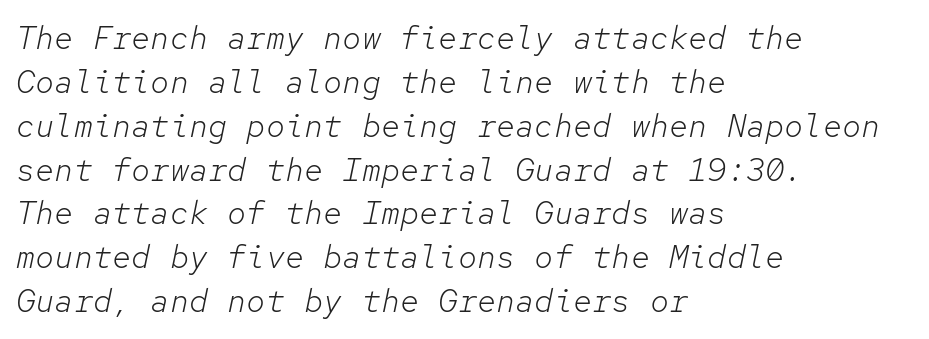
Q: Is the text bold? A: No.
Q: Is the text italic (slanted)? A: Yes, it leans right by about 12 degrees.
Q: Is the text underlined? A: No.
Q: How is the paragraph aligned? A: Left-aligned.
Q: Is the spacing between letters normal or unusually wide? A: Normal.
Q: Is the spacing between lines tight, normal or loose? A: Normal.
Q: Width (condensed, normal, or wide)? A: Normal.
Q: Stroke contrast? A: Low.
Q: x-height? A: Medium.
Q: Monospaced? A: Yes.
